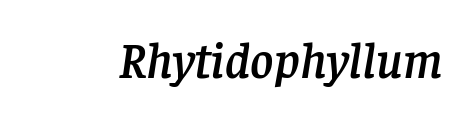
{"serif": "yes", "italic": "yes", "lean": "right", "slant_degrees": 8, "width": "normal", "stroke_contrast": "low", "x_height": "large", "monospaced": "no", "underline": "no", "letter_spacing": "normal", "letter_spacing_em": 0.0, "glyph_px": 50}
